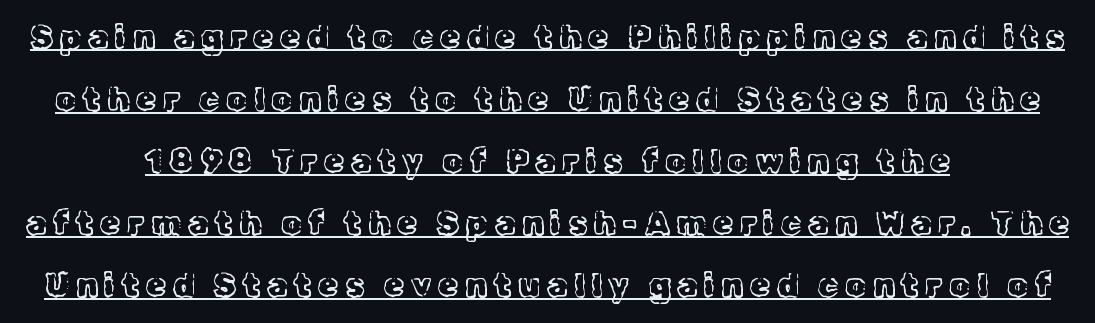
{"serif": "yes", "italic": "no", "bold": "no", "weight": "light", "width": "normal", "x_height": "medium", "monospaced": "no", "underline": "yes", "align": "center", "line_spacing": "loose", "line_spacing_ratio": 1.94, "letter_spacing": "wide", "letter_spacing_em": 0.22, "glyph_px": 32}
